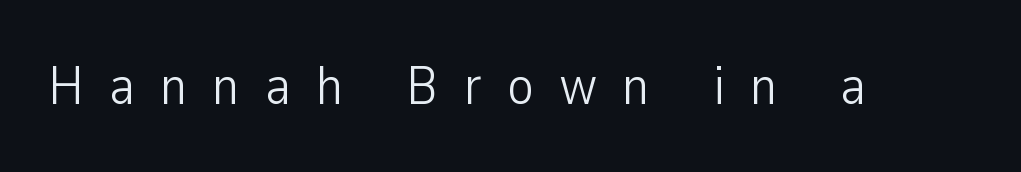
{"serif": "no", "italic": "no", "bold": "no", "weight": "light", "width": "condensed", "stroke_contrast": "low", "x_height": "medium", "monospaced": "no", "underline": "no", "letter_spacing": "wide", "letter_spacing_em": 0.46, "glyph_px": 55}
